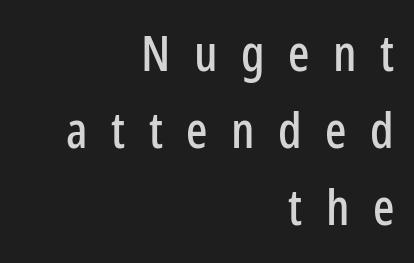
{"serif": "no", "italic": "no", "width": "condensed", "stroke_contrast": "low", "x_height": "medium", "monospaced": "no", "underline": "no", "align": "right", "line_spacing": "normal", "line_spacing_ratio": 1.54, "letter_spacing": "wide", "letter_spacing_em": 0.47, "glyph_px": 50}
